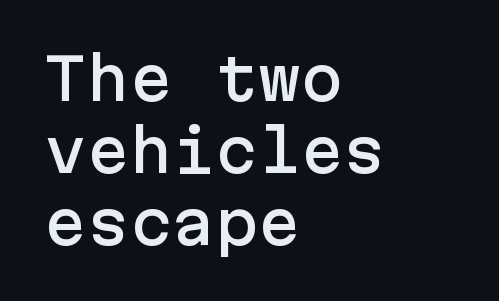
The rendering shows plain stroke endings on the letterforms — a sans-serif design. If you measured baseline to baseline, you'd find a middling distance. Casual observation: everything's shoved over to the left. Short note: letters normally spaced.
